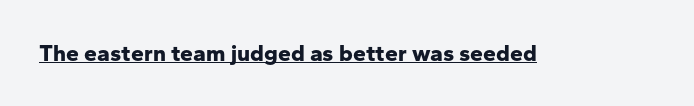
The image shows 23 px bold type, upright; set normal letter spacing, underlined.
